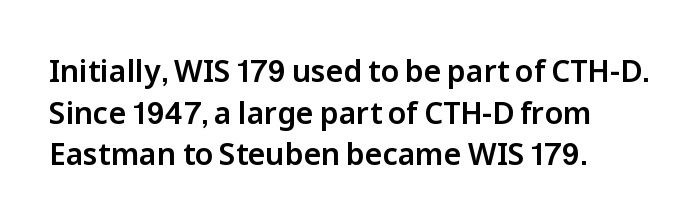
Q: Is the text italic (slanted)? A: No, it is upright.
Q: Is the typeface a serif or a sans-serif typeface? A: Sans-serif.
Q: Is the text underlined? A: No.
Q: How is the paragraph aligned? A: Left-aligned.
Q: Is the spacing between letters normal or unusually wide? A: Normal.
Q: Is the spacing between lines tight, normal or loose? A: Normal.
Q: Width (condensed, normal, or wide)? A: Normal.
Q: Stroke contrast? A: Low.
Q: x-height? A: Medium.
Q: Monospaced? A: No.
